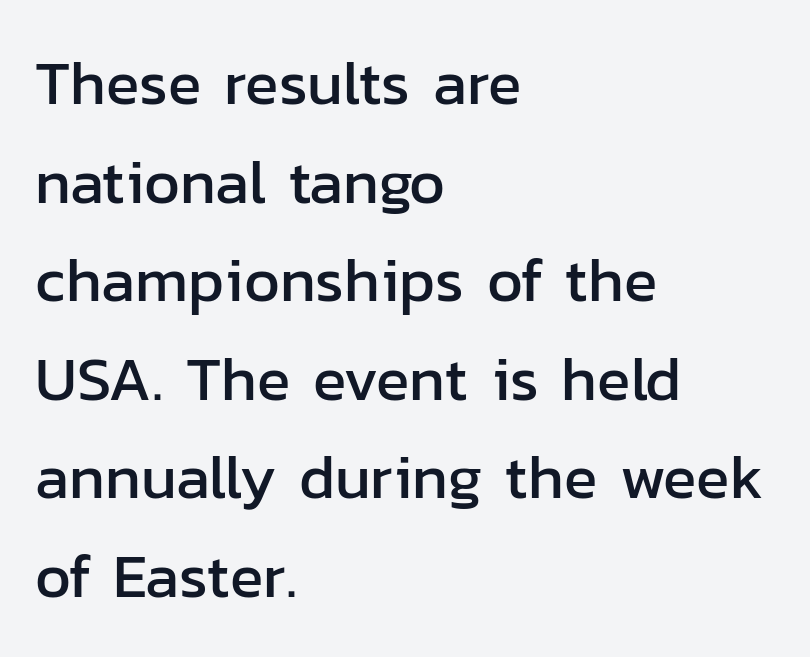
Only glyphs here, with clear space below each row. Spacing between characters is what you'd get straight out of the box. Classification — sans serif. Do the characters align in a grid? No, the font is proportional. Regular leading.
